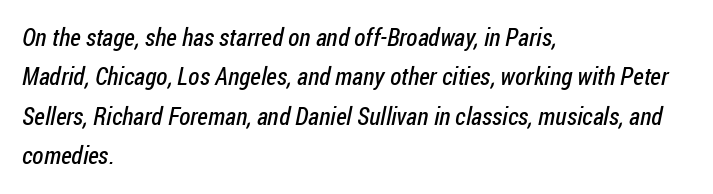
{"bold": "no", "underline": "no", "align": "left", "line_spacing": "normal", "line_spacing_ratio": 1.58, "letter_spacing": "normal", "letter_spacing_em": 0.0, "glyph_px": 25}
